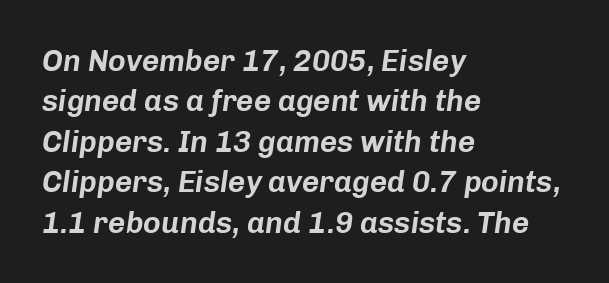
Decoration check: the copy has no underline. Each word holds together tightly as a unit, with standard inter-letter gaps. Think of a printed novel: that variable character pitch is what you see here. These lines sit exactly where default settings would place them.
